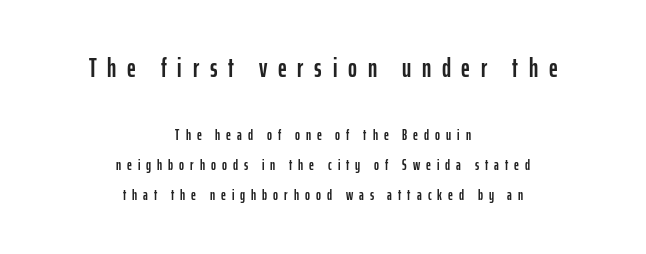
Letter spacing: wide. Descenders are the only things crossing below the line. Centered paragraph, ragged on both sides. If you drew a line through each stem, it would be perfectly vertical. Rows of type keep a wide berth in the vertical direction. Block one is the big one; block two sits smaller underneath.
